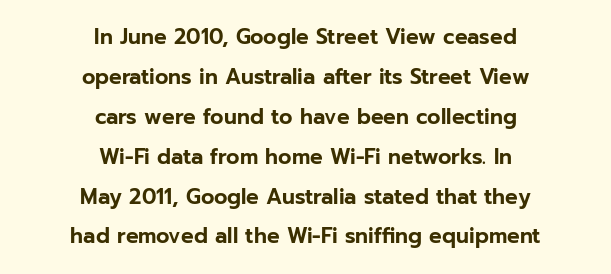
Q: Is the text italic (slanted)? A: No, it is upright.
Q: Is the text underlined? A: No.
Q: How is the paragraph aligned? A: Centered.
Q: Is the spacing between letters normal or unusually wide? A: Normal.
Q: Is the spacing between lines tight, normal or loose? A: Loose.
